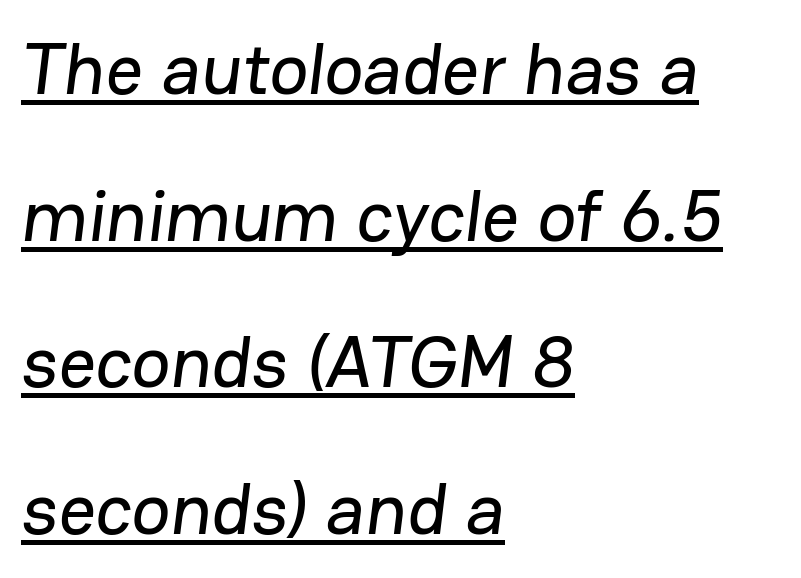
Q: Is the typeface a serif or a sans-serif typeface? A: Sans-serif.
Q: Is the text underlined? A: Yes.
Q: How is the paragraph aligned? A: Left-aligned.
Q: Is the spacing between letters normal or unusually wide? A: Normal.
Q: Is the spacing between lines tight, normal or loose? A: Loose.
Q: Width (condensed, normal, or wide)? A: Normal.
Q: Stroke contrast? A: Low.
Q: x-height? A: Medium.
Q: Monospaced? A: No.
